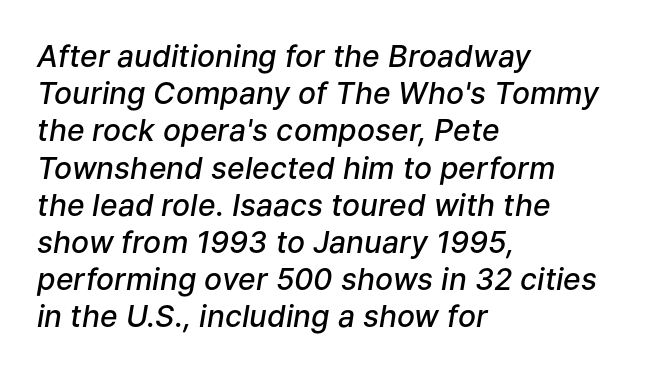
Emphasis-style slanted type is in use. If you drew a ruler down the left edge, every line would touch it. Bold? Not quite — semibold, heavier than regular but stopping short. Compared with typical body copy, the letter spacing here is the same. The letters advance in unequal steps, a hallmark of proportional type. The strip under each line holds only bare page.
